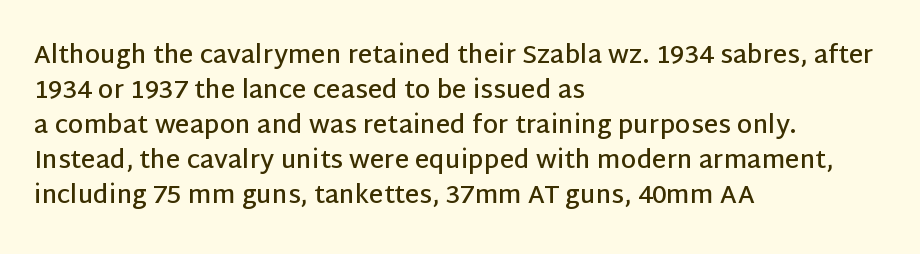
Q: Is the text bold? A: Semi-bold.
Q: Is the text italic (slanted)? A: No, it is upright.
Q: Is the text underlined? A: No.
Q: How is the paragraph aligned? A: Left-aligned.
Q: Is the spacing between letters normal or unusually wide? A: Normal.
Q: Is the spacing between lines tight, normal or loose? A: Normal.
